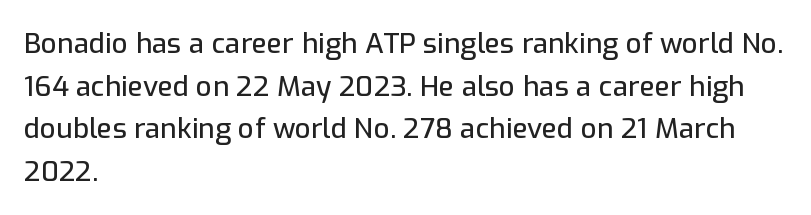
{"serif": "no", "italic": "no", "width": "normal", "stroke_contrast": "low", "x_height": "medium", "monospaced": "no", "underline": "no", "align": "left", "line_spacing": "normal", "line_spacing_ratio": 1.52, "letter_spacing": "normal", "letter_spacing_em": 0.0, "glyph_px": 28}
